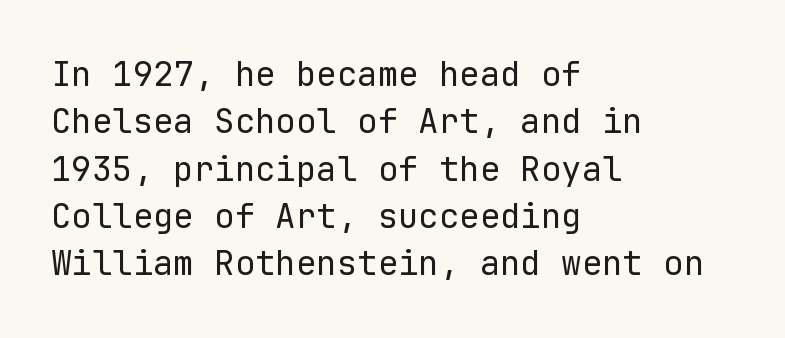
The image shows 34 px regular-weight sans-serif type, upright, monospaced; set left-aligned, normal line spacing (1.39x), normal letter spacing, not underlined; low stroke contrast and a medium x-height.
